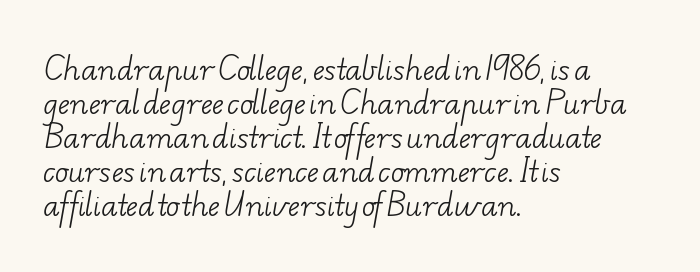
The rendering uses natural spacing where letterforms have individual widths. A light-to-regular cut is what we see here. Just letters on the line, the space beneath them empty. The tracking reads as untouched default to a designer's eye. Old-style or modern, the face here clearly has serifs. These lines stack with their left ends in a neat column.
